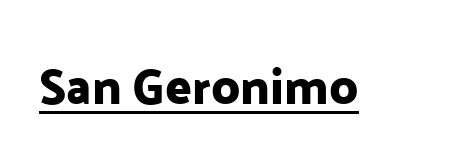
Notice how a bar underscores the lettering throughout. The gaps between neighbouring characters are ordinary and unremarkable. Looks like regular typesetting: each glyph gets only the width it needs. It's the straight-up-and-down kind of type. In terms of letterform style, serifs are entirely absent.
